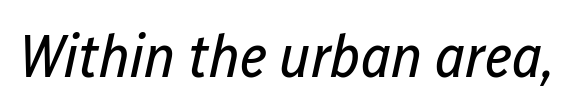
{"italic": "yes", "lean": "right", "slant_degrees": 12, "bold": "no", "weight": "regular", "width": "condensed", "stroke_contrast": "low", "x_height": "medium", "monospaced": "no", "underline": "no", "letter_spacing": "normal", "letter_spacing_em": 0.0, "glyph_px": 61}
